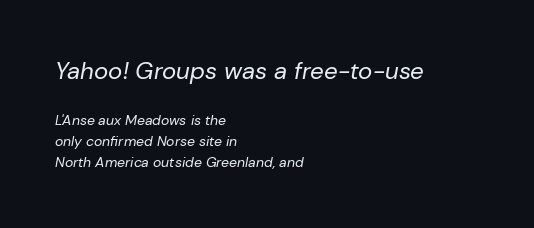
Q: Is the text bold? A: No.
Q: Is the text italic (slanted)? A: Yes, it leans right by about 10 degrees.
Q: Is the text underlined? A: No.
Q: How is the paragraph aligned? A: Left-aligned.
Q: Is the spacing between letters normal or unusually wide? A: Normal.
Q: Is the spacing between lines tight, normal or loose? A: Normal.
Q: Which block of text is set in a larger size, the first (top) or the second (bottom)? A: The first (top) one.
